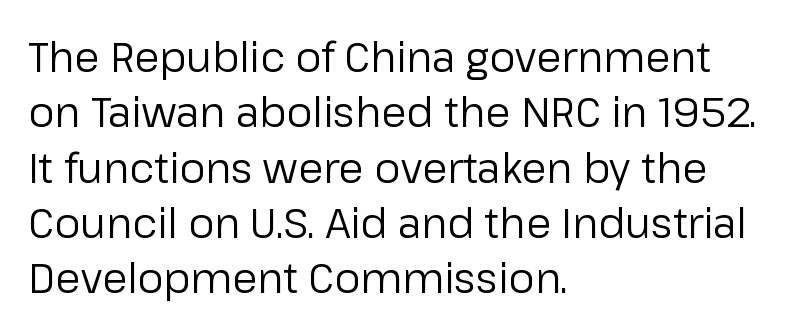
{"serif": "no", "italic": "no", "bold": "no", "weight": "regular", "width": "normal", "stroke_contrast": "low", "x_height": "medium", "monospaced": "no", "underline": "no", "align": "left", "line_spacing": "normal", "line_spacing_ratio": 1.35, "letter_spacing": "normal", "letter_spacing_em": 0.0, "glyph_px": 41}
